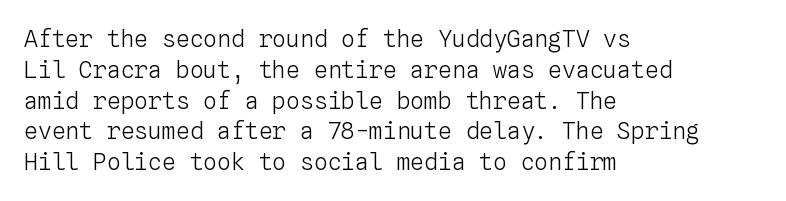
Q: Is the text bold? A: No.
Q: Is the text italic (slanted)? A: No, it is upright.
Q: Is the text underlined? A: No.
Q: How is the paragraph aligned? A: Left-aligned.
Q: Is the spacing between letters normal or unusually wide? A: Normal.
Q: Is the spacing between lines tight, normal or loose? A: Normal.
